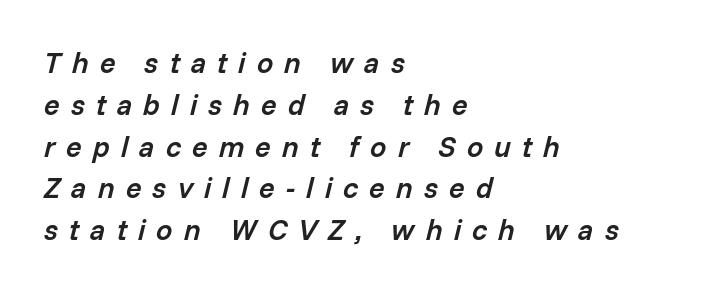
{"italic": "yes", "lean": "right", "slant_degrees": 14, "bold": "semi", "weight": "semibold", "width": "normal", "stroke_contrast": "low", "x_height": "medium", "monospaced": "no", "underline": "no", "align": "left", "line_spacing": "normal", "line_spacing_ratio": 1.44, "letter_spacing": "wide", "letter_spacing_em": 0.38, "glyph_px": 29}
